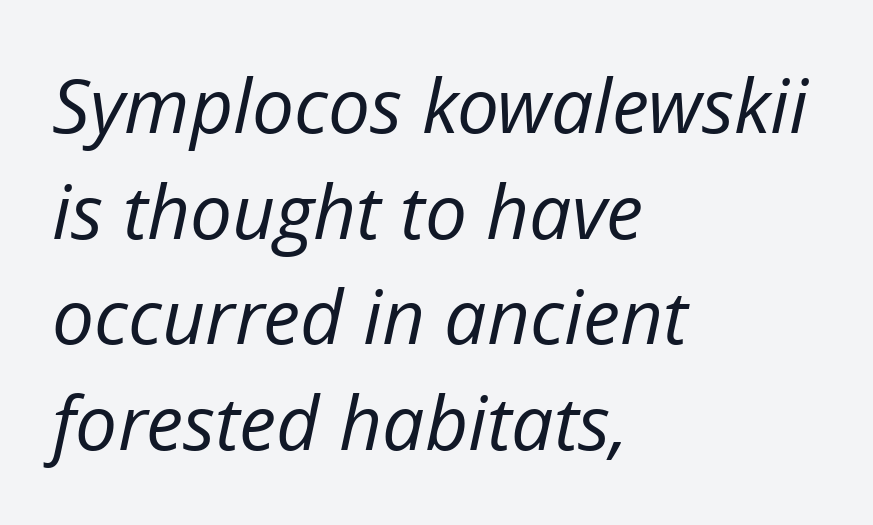
The image shows 75 px regular-weight type, italic (leaning right); set left-aligned, normal line spacing (1.41x), normal letter spacing, not underlined; low stroke contrast and a medium x-height.
